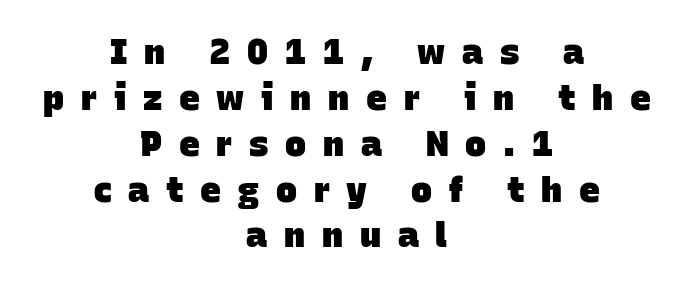
Q: Is the text bold? A: Yes.
Q: Is the typeface a serif or a sans-serif typeface? A: Sans-serif.
Q: Is the text underlined? A: No.
Q: How is the paragraph aligned? A: Centered.
Q: Is the spacing between letters normal or unusually wide? A: Unusually wide.
Q: Is the spacing between lines tight, normal or loose? A: Normal.
Q: Width (condensed, normal, or wide)? A: Normal.
Q: Stroke contrast? A: Low.
Q: x-height? A: Large.
Q: Monospaced? A: No.
